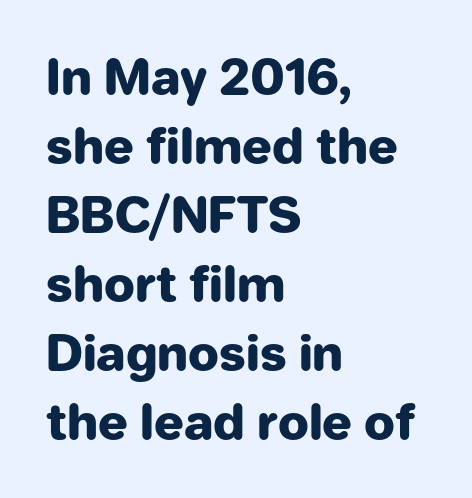
{"serif": "no", "italic": "no", "bold": "yes", "weight": "heavy", "width": "normal", "stroke_contrast": "low", "x_height": "medium", "monospaced": "no", "underline": "no", "align": "left", "line_spacing": "normal", "line_spacing_ratio": 1.41, "letter_spacing": "normal", "letter_spacing_em": 0.0, "glyph_px": 49}
